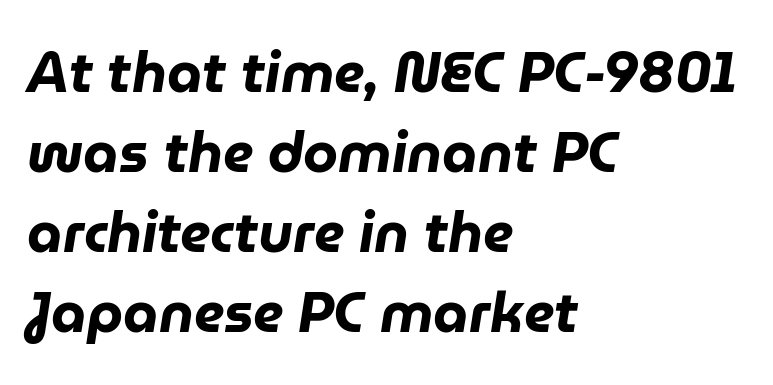
Q: Is the text bold? A: Yes.
Q: Is the text italic (slanted)? A: Yes, it leans right by about 9 degrees.
Q: Is the text underlined? A: No.
Q: How is the paragraph aligned? A: Left-aligned.
Q: Is the spacing between letters normal or unusually wide? A: Normal.
Q: Is the spacing between lines tight, normal or loose? A: Normal.
Q: Width (condensed, normal, or wide)? A: Normal.
Q: Stroke contrast? A: Low.
Q: x-height? A: Medium.
Q: Monospaced? A: No.
